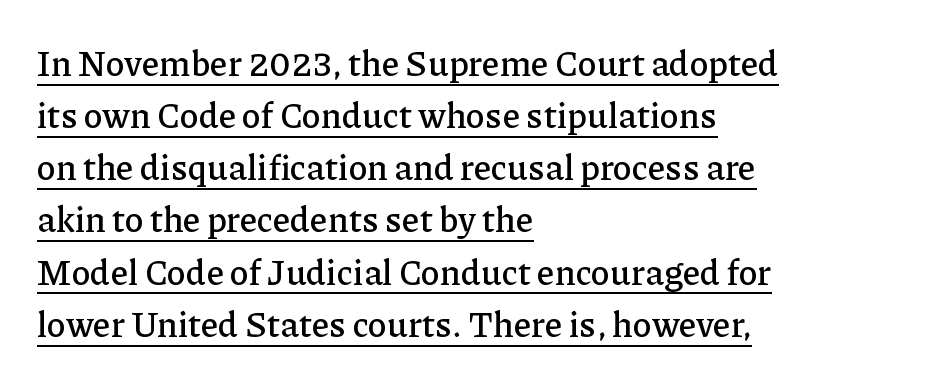
{"serif": "yes", "italic": "no", "width": "normal", "stroke_contrast": "low", "x_height": "medium", "monospaced": "no", "underline": "yes", "align": "left", "line_spacing": "normal", "line_spacing_ratio": 1.49, "letter_spacing": "normal", "letter_spacing_em": 0.0, "glyph_px": 35}
